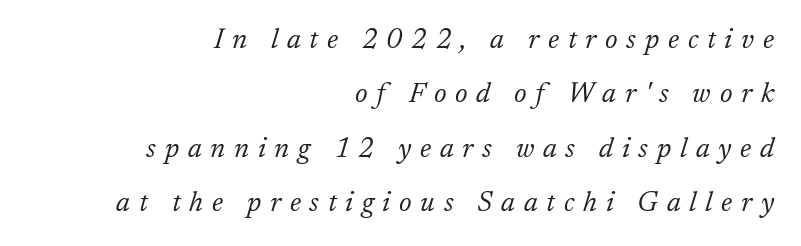
The image shows 28 px light serif type, italic (leaning right); set right-aligned, loose line spacing (1.94x), unusually wide letter spacing (+0.31 em), not underlined; low stroke contrast and a medium x-height.
